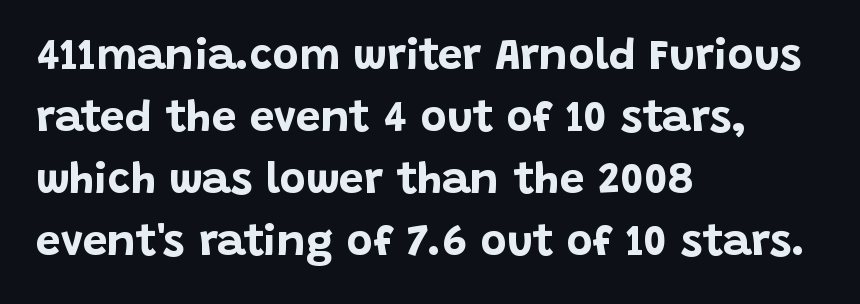
Q: Is the text bold? A: Yes.
Q: Is the text italic (slanted)? A: No, it is upright.
Q: Is the typeface a serif or a sans-serif typeface? A: Sans-serif.
Q: Is the text underlined? A: No.
Q: How is the paragraph aligned? A: Left-aligned.
Q: Is the spacing between letters normal or unusually wide? A: Normal.
Q: Is the spacing between lines tight, normal or loose? A: Normal.
Q: Width (condensed, normal, or wide)? A: Normal.
Q: Stroke contrast? A: Low.
Q: x-height? A: Large.
Q: Monospaced? A: No.
